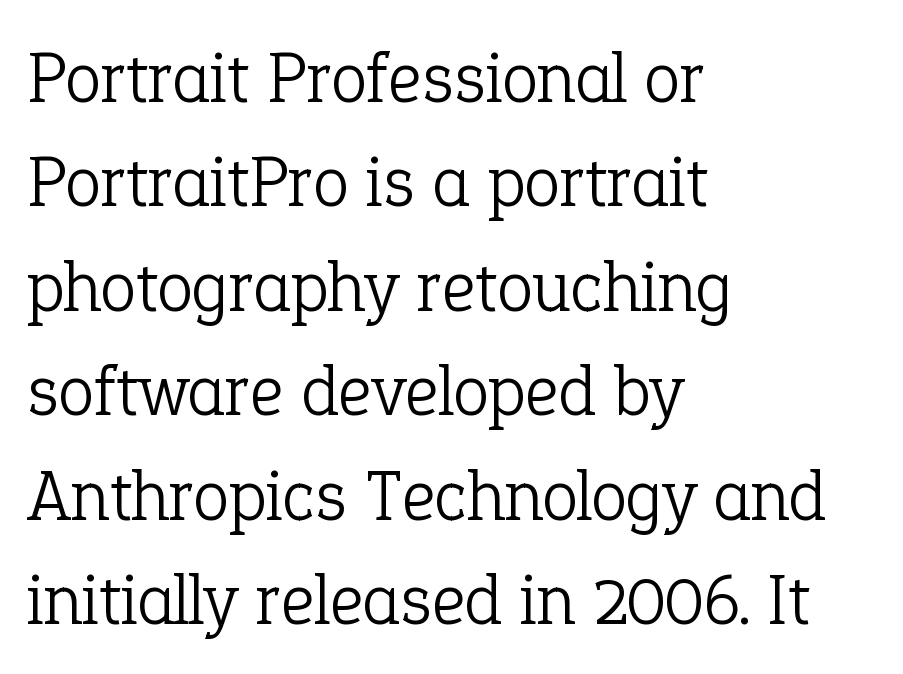
{"serif": "yes", "italic": "no", "bold": "no", "weight": "light", "width": "normal", "stroke_contrast": "low", "x_height": "medium", "monospaced": "no", "underline": "no", "align": "left", "line_spacing": "normal", "line_spacing_ratio": 1.43, "letter_spacing": "normal", "letter_spacing_em": 0.0, "glyph_px": 73}
